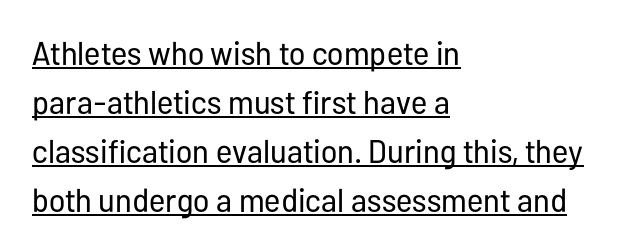
{"serif": "no", "italic": "no", "bold": "no", "weight": "regular", "width": "condensed", "stroke_contrast": "low", "x_height": "medium", "monospaced": "no", "underline": "yes", "align": "left", "line_spacing": "normal", "line_spacing_ratio": 1.48, "letter_spacing": "normal", "letter_spacing_em": 0.0, "glyph_px": 33}
